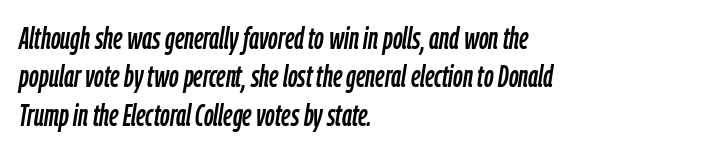
Every row of glyphs begins at an identical x-position on the left. The line texture is even and compact thanks to regular tracking. Vertical spacing — default. No word sits above an underline. You could not count columns in this text — the font is proportionally spaced.
